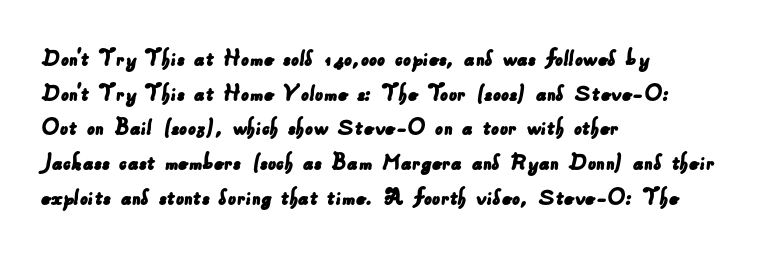
Q: Is the text underlined? A: No.
Q: How is the paragraph aligned? A: Left-aligned.
Q: Is the spacing between letters normal or unusually wide? A: Normal.
Q: Is the spacing between lines tight, normal or loose? A: Normal.
